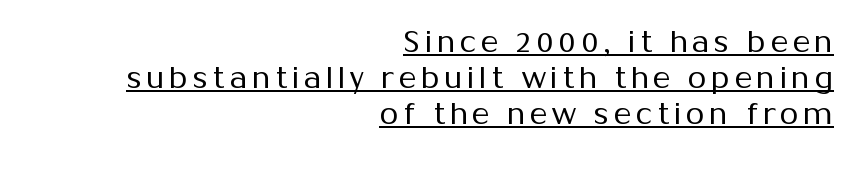
{"serif": "no", "italic": "no", "bold": "no", "weight": "regular", "width": "normal", "stroke_contrast": "medium", "x_height": "medium", "monospaced": "no", "underline": "yes", "align": "right", "line_spacing_ratio": 1.2, "glyph_px": 30}
